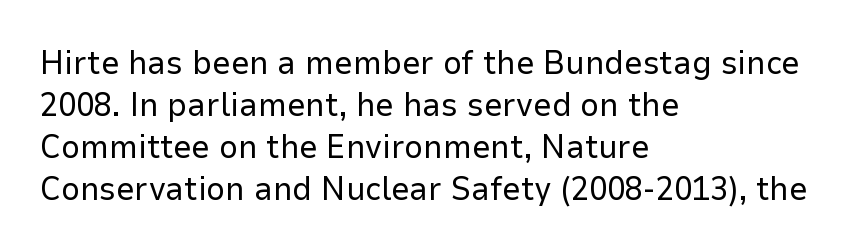
{"serif": "no", "italic": "no", "bold": "no", "weight": "regular", "width": "normal", "stroke_contrast": "low", "x_height": "medium", "monospaced": "no", "underline": "no", "align": "left", "line_spacing": "normal", "line_spacing_ratio": 1.27, "letter_spacing": "normal", "letter_spacing_em": 0.0, "glyph_px": 33}
